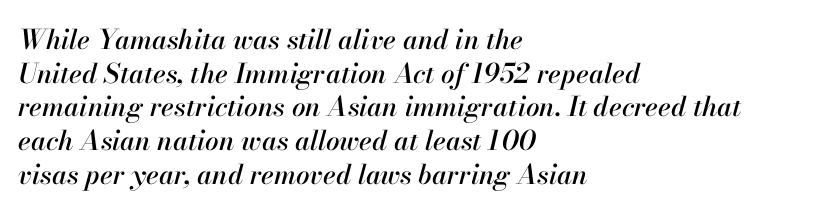
Q: Is the text italic (slanted)? A: Yes, it leans right by about 13 degrees.
Q: Is the text underlined? A: No.
Q: How is the paragraph aligned? A: Left-aligned.
Q: Is the spacing between letters normal or unusually wide? A: Normal.
Q: Is the spacing between lines tight, normal or loose? A: Normal.
